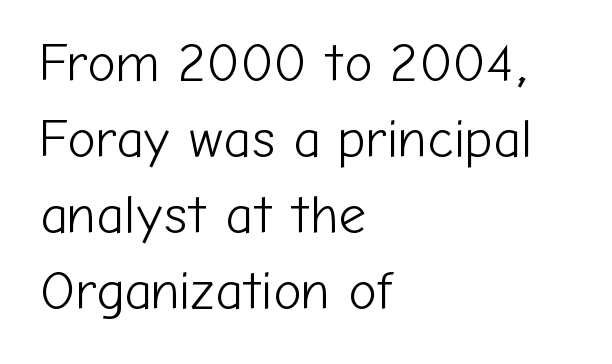
The words here are not underlined. Left-aligned paragraph, ragged on the right. Unbolded letterforms with no extra heft. Between one letter and the next there's only the usual sliver of space.
